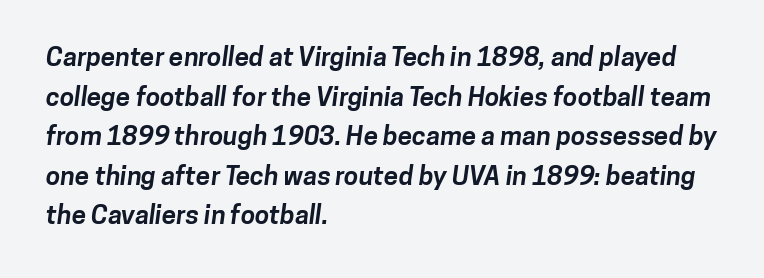
Casual observation: everything's shoved over to the left. Decoration check: the copy has no underline. Quick note: interline space is typical. Weight check: bold — yes, fully. How are the letters spaced? Ordinarily, with no added tracking.
